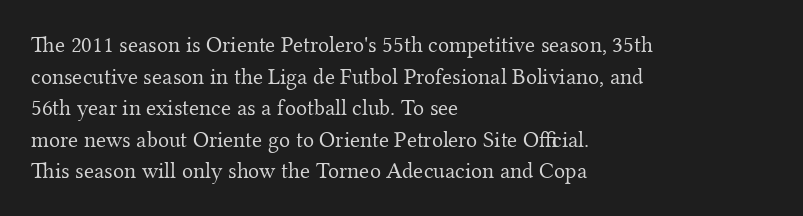
{"italic": "no", "bold": "no", "underline": "no", "align": "left", "line_spacing": "normal", "line_spacing_ratio": 1.37, "letter_spacing": "normal", "letter_spacing_em": 0.0, "glyph_px": 23}
